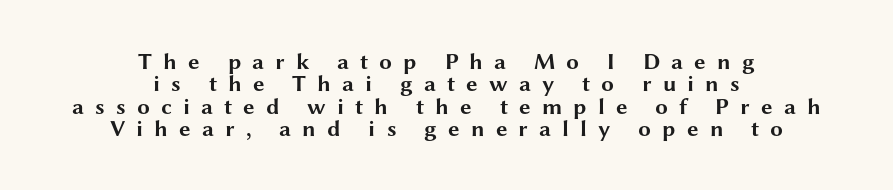
{"italic": "no", "bold": "yes", "underline": "no", "align": "center", "line_spacing": "tight", "line_spacing_ratio": 0.97, "letter_spacing": "wide", "letter_spacing_em": 0.48, "glyph_px": 23}
